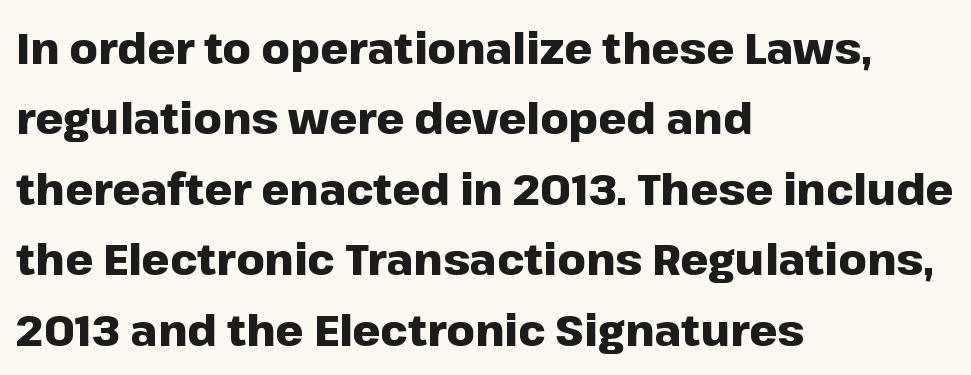
{"serif": "no", "italic": "no", "bold": "yes", "weight": "heavy", "width": "normal", "stroke_contrast": "low", "x_height": "medium", "monospaced": "no", "underline": "no", "align": "left", "line_spacing": "normal", "line_spacing_ratio": 1.6, "letter_spacing": "normal", "letter_spacing_em": 0.0, "glyph_px": 44}
